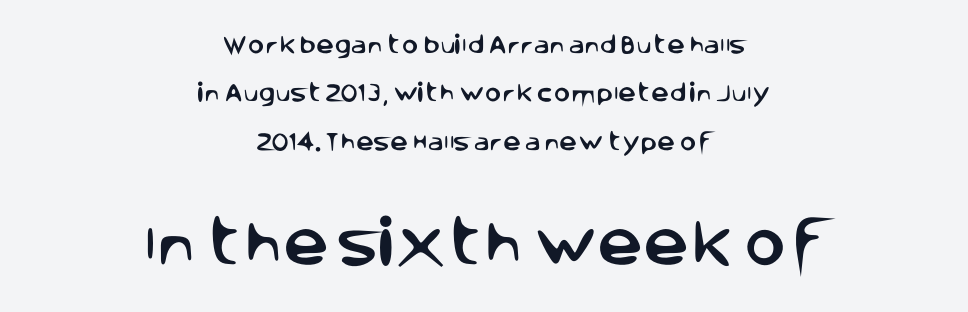
The image shows 51 px sans-serif type, upright; set centered, loose line spacing (2.42x), normal letter spacing, not underlined; the second (bottom) block is 2.55x larger; low stroke contrast and a large x-height.
